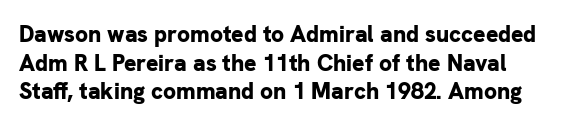
{"italic": "no", "bold": "yes", "underline": "no", "line_spacing_ratio": 1.24, "letter_spacing": "normal", "letter_spacing_em": 0.0, "glyph_px": 23}
